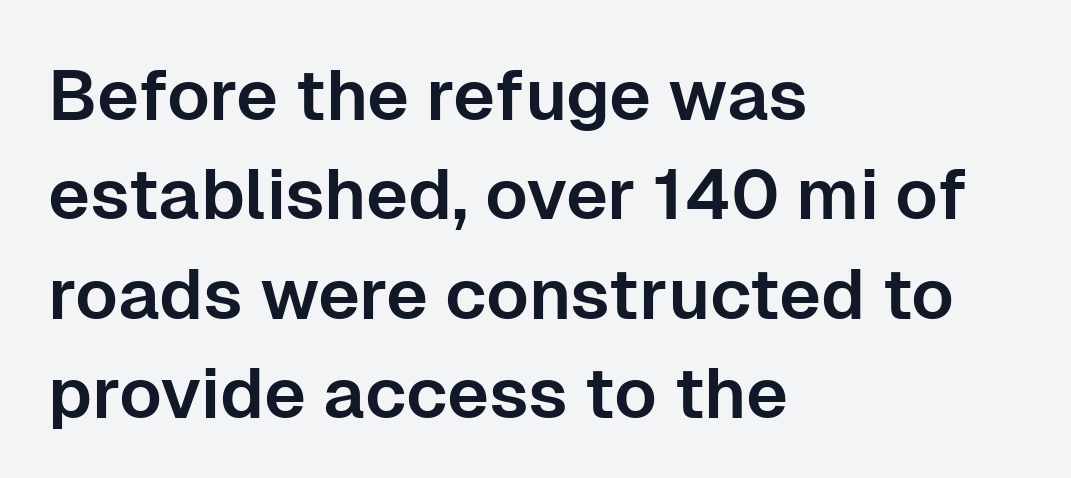
{"serif": "no", "italic": "no", "width": "normal", "stroke_contrast": "low", "x_height": "medium", "monospaced": "no", "underline": "no", "align": "left", "line_spacing": "normal", "line_spacing_ratio": 1.4, "letter_spacing": "normal", "letter_spacing_em": 0.0, "glyph_px": 71}
